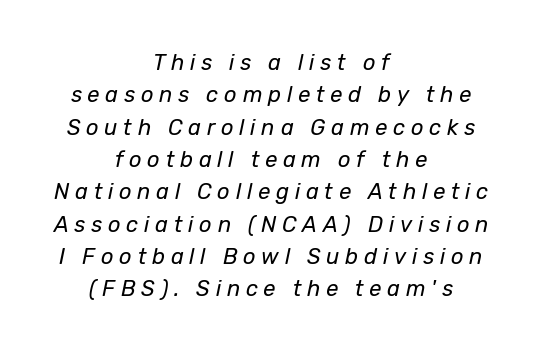
Q: Is the text bold? A: No.
Q: Is the text italic (slanted)? A: Yes, it leans right by about 12 degrees.
Q: Is the text underlined? A: No.
Q: How is the paragraph aligned? A: Centered.
Q: Is the spacing between letters normal or unusually wide? A: Unusually wide.
Q: Is the spacing between lines tight, normal or loose? A: Normal.
